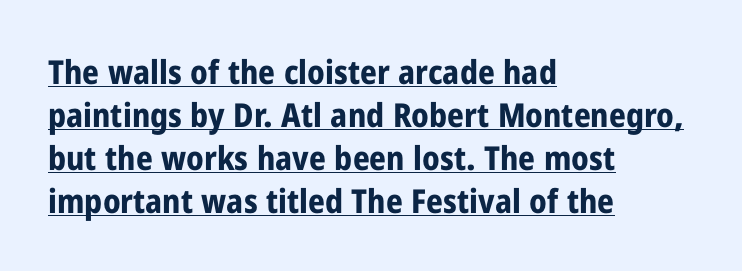
The image shows 33 px bold, condensed sans-serif type, upright; set left-aligned, normal line spacing (1.3x), normal letter spacing, underlined; low stroke contrast and a medium x-height.
